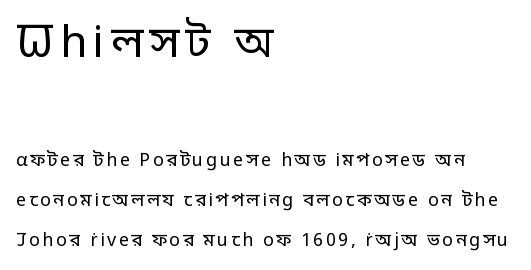
The gap between lines stays unmarked. Italic: no, the glyphs are upright roman. The typeface has the unassuming heft of standard copy or less. A great deal of white space separates one row of letters from the next. If you squint, the top block still reads clearly — it's the larger of the two. A student would call this left alignment; a typographer would say flush left, rag right.
